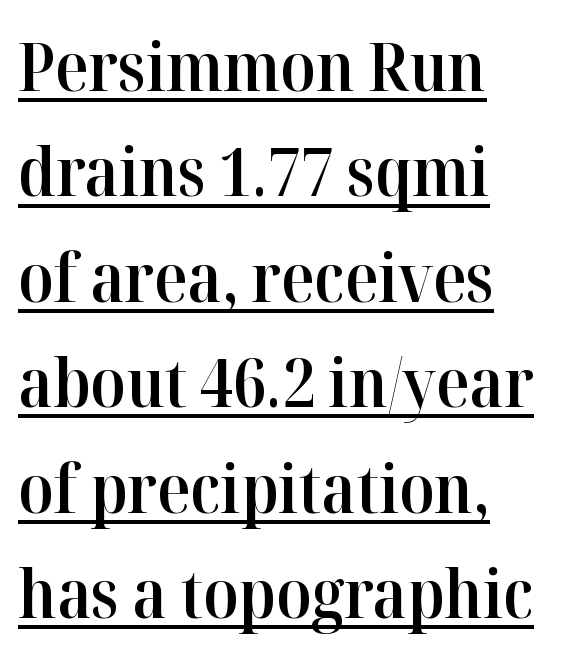
{"serif": "yes", "italic": "no", "bold": "semi", "weight": "semibold", "width": "normal", "stroke_contrast": "high", "x_height": "medium", "monospaced": "no", "underline": "yes", "align": "left", "line_spacing": "normal", "line_spacing_ratio": 1.55, "letter_spacing": "normal", "letter_spacing_em": 0.0, "glyph_px": 68}
